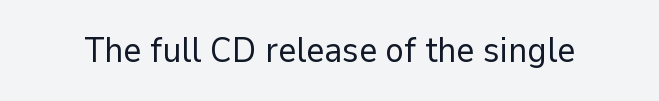
Default kerning and tracking; the words read as compact shapes. The typeface has the unassuming heft of standard copy or less. If you drew a line through each stem, it would be perfectly vertical. The rendering uses natural spacing where letterforms have individual widths.
